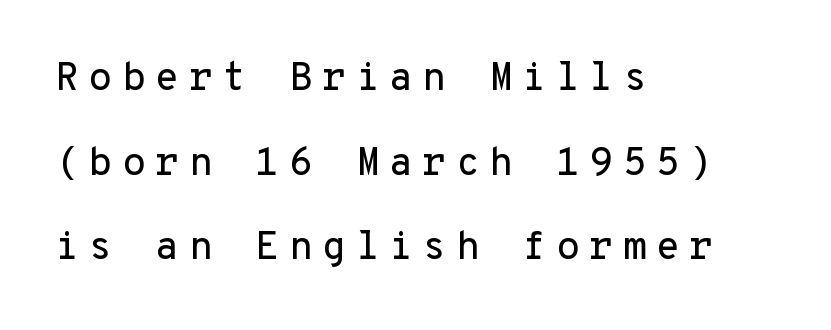
Rendered with straight, roman letterforms. A bare baseline throughout the passage. The letters are spread apart with noticeably loose tracking. Horizontal alignment here is leftward, the default for most running prose. Examine the stroke ends and you'll find no serifs. This block would shrink considerably if given ordinary leading; it's expanded now.
